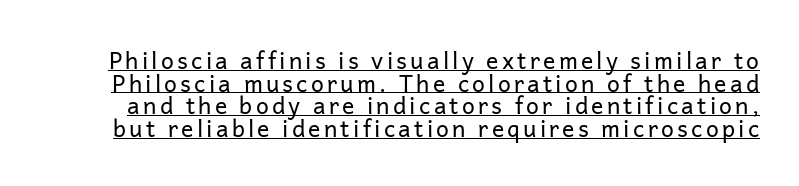
{"italic": "no", "bold": "no", "underline": "yes", "line_spacing": "tight", "line_spacing_ratio": 0.98, "glyph_px": 23}
